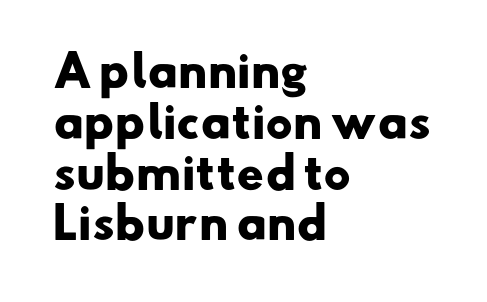
Q: Is the text bold? A: Yes.
Q: Is the typeface a serif or a sans-serif typeface? A: Sans-serif.
Q: Is the text underlined? A: No.
Q: How is the paragraph aligned? A: Left-aligned.
Q: Is the spacing between letters normal or unusually wide? A: Normal.
Q: Width (condensed, normal, or wide)? A: Wide.
Q: Stroke contrast? A: Low.
Q: x-height? A: Small.
Q: Monospaced? A: No.
